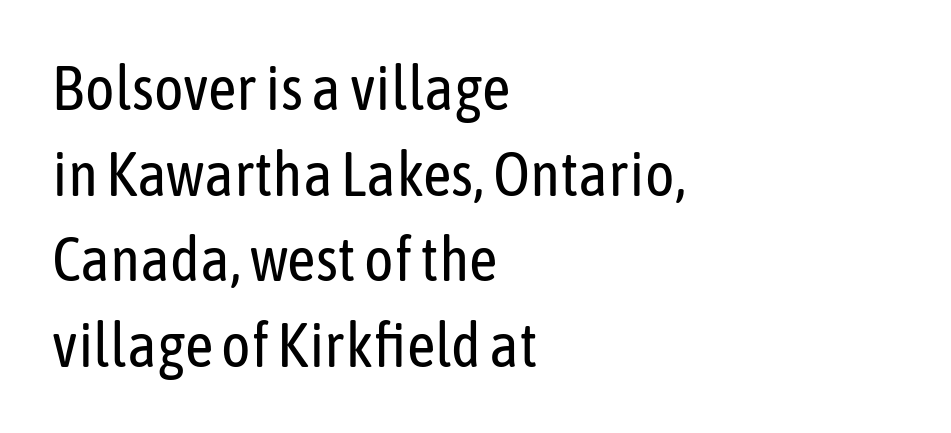
Q: Is the text bold? A: No.
Q: Is the text italic (slanted)? A: No, it is upright.
Q: Is the typeface a serif or a sans-serif typeface? A: Sans-serif.
Q: Is the text underlined? A: No.
Q: How is the paragraph aligned? A: Left-aligned.
Q: Is the spacing between letters normal or unusually wide? A: Normal.
Q: Is the spacing between lines tight, normal or loose? A: Normal.
Q: Width (condensed, normal, or wide)? A: Condensed.
Q: Stroke contrast? A: Low.
Q: x-height? A: Medium.
Q: Monospaced? A: No.
